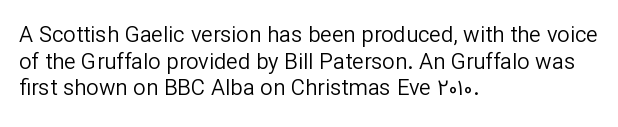
{"italic": "no", "bold": "no", "underline": "no", "align": "left", "line_spacing_ratio": 1.21, "letter_spacing": "normal", "letter_spacing_em": 0.0, "glyph_px": 22}
